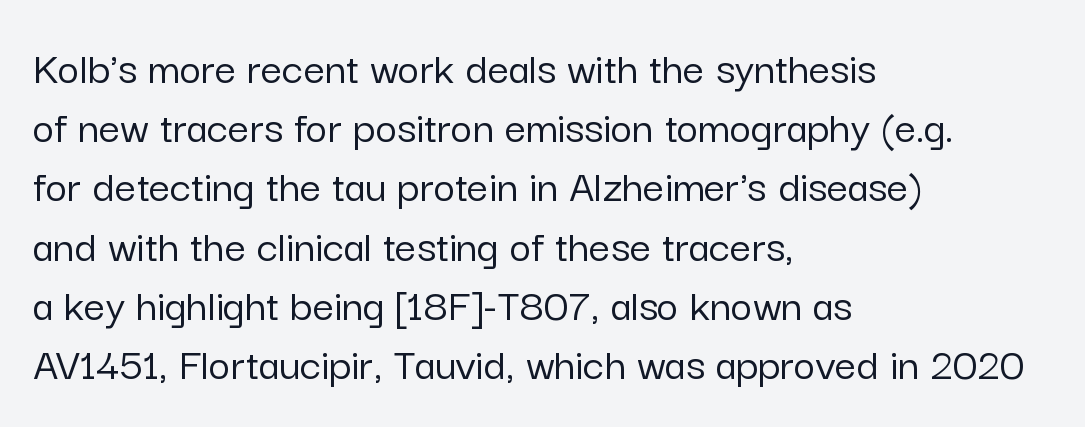
{"serif": "no", "italic": "no", "width": "normal", "stroke_contrast": "low", "x_height": "medium", "monospaced": "no", "underline": "no", "align": "left", "line_spacing": "normal", "line_spacing_ratio": 1.26, "letter_spacing": "normal", "letter_spacing_em": 0.0, "glyph_px": 47}
